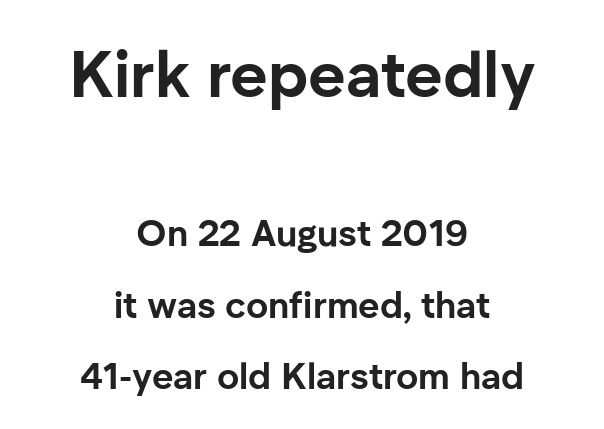
A student would notice the top passage is typeset larger than what follows. Compared with typical paragraphs, the rows here are farther apart. The type is set solid horizontally, with unmodified tracking. These lines stack symmetrically, like a column narrowing and widening about its center. Check the space under the baseline: it is left empty. Caption: bold face, heavy strokes.
